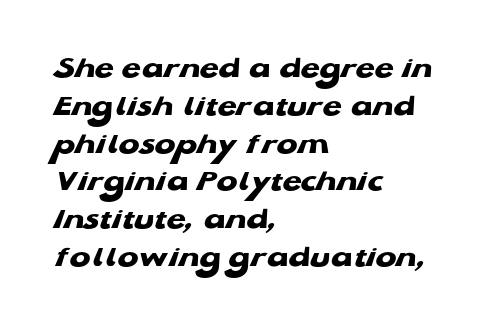
Q: Is the text bold? A: Yes.
Q: Is the typeface a serif or a sans-serif typeface? A: Sans-serif.
Q: Is the text underlined? A: No.
Q: How is the paragraph aligned? A: Left-aligned.
Q: Is the spacing between letters normal or unusually wide? A: Normal.
Q: Width (condensed, normal, or wide)? A: Wide.
Q: Stroke contrast? A: Low.
Q: x-height? A: Medium.
Q: Monospaced? A: No.
